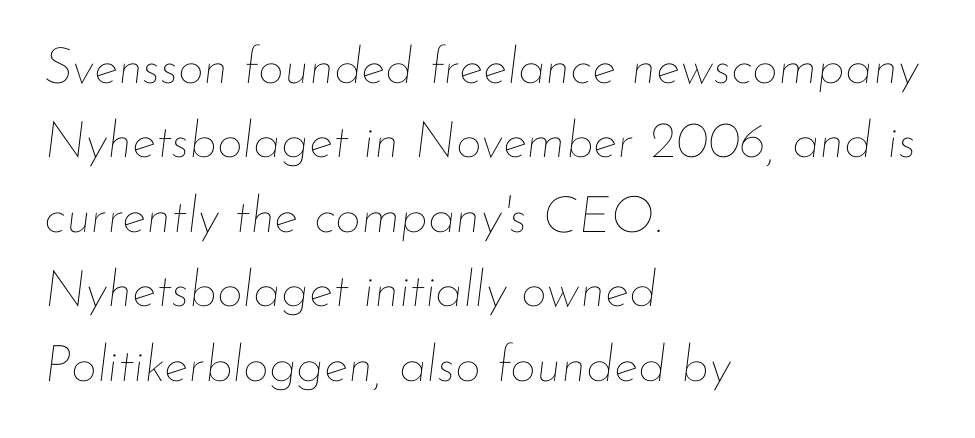
Q: Is the text bold? A: No.
Q: Is the text italic (slanted)? A: Yes, it leans right by about 7 degrees.
Q: Is the text underlined? A: No.
Q: How is the paragraph aligned? A: Left-aligned.
Q: Is the spacing between letters normal or unusually wide? A: Normal.
Q: Is the spacing between lines tight, normal or loose? A: Normal.
Q: Width (condensed, normal, or wide)? A: Normal.
Q: Stroke contrast? A: Low.
Q: x-height? A: Small.
Q: Monospaced? A: No.
